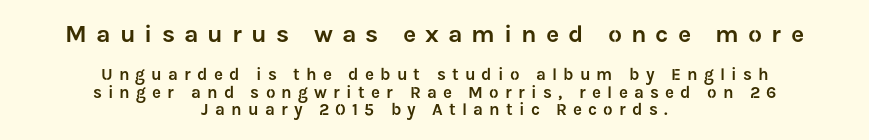
Q: Is the text italic (slanted)? A: No, it is upright.
Q: Is the text underlined? A: No.
Q: How is the paragraph aligned? A: Centered.
Q: Is the spacing between letters normal or unusually wide? A: Unusually wide.
Q: Is the spacing between lines tight, normal or loose? A: Tight.
Q: Which block of text is set in a larger size, the first (top) or the second (bottom)? A: The first (top) one.
